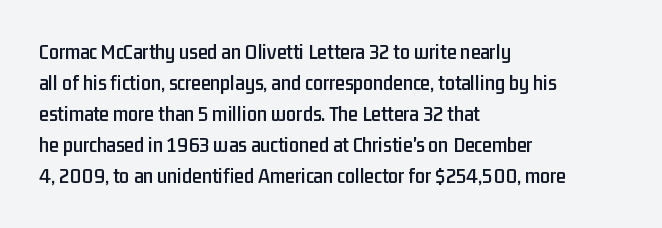
No italicization has been applied; the sample stays upright. The text block is weighted toward the left margin, trailing off unevenly rightward. Each row of text sits above clean, open space. Leading matches the norm, producing a regular column. Nobody touched the tracking dial on this one.
